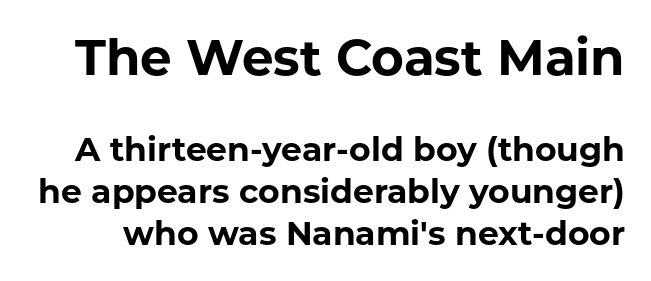
The image shows 50 px bold sans-serif type, upright; set normal line spacing (1.27x), normal letter spacing, not underlined; the first (top) block is 1.52x larger; low stroke contrast and a medium x-height.
